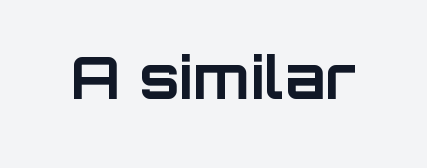
The image shows 59 px bold sans-serif type, upright; set normal letter spacing, not underlined; low stroke contrast and a large x-height.
